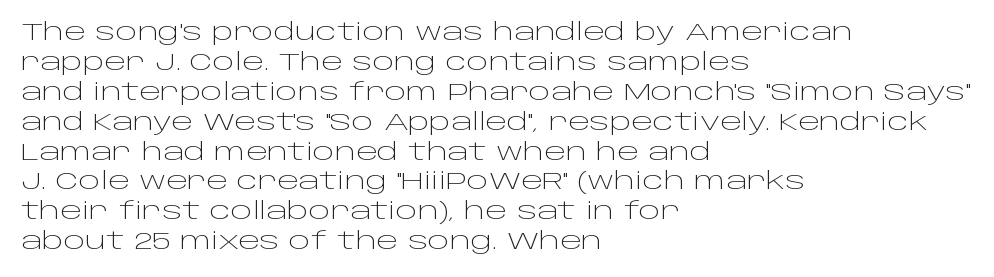
The lines are quadded left. The font sits on the lighter half of the weight spectrum, regular included. Tracking here is standard; glyphs follow each other at the usual distance. Italic? Not at all — the glyphs are vertical. Rule under the text: the space is simply empty.
